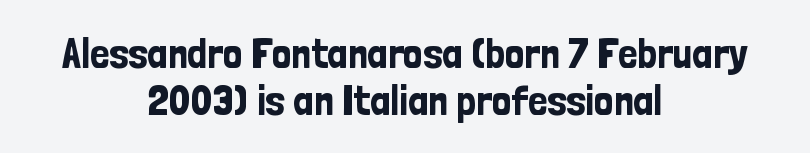
The image shows 43 px condensed sans-serif type, upright; set centered, tight line spacing (1.09x), normal letter spacing, not underlined; low stroke contrast and a medium x-height.
